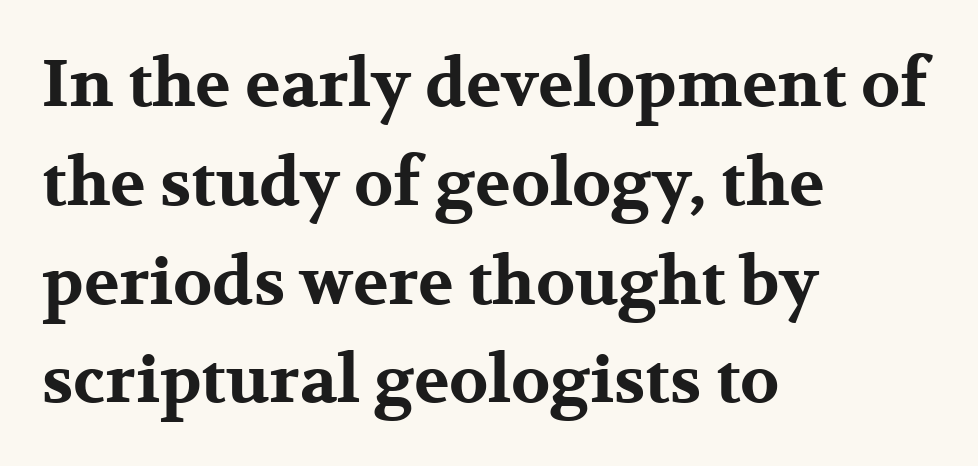
{"serif": "yes", "italic": "no", "bold": "yes", "weight": "bold", "width": "wide", "stroke_contrast": "medium", "x_height": "medium", "monospaced": "no", "underline": "no", "align": "left", "line_spacing": "normal", "line_spacing_ratio": 1.52, "letter_spacing": "normal", "letter_spacing_em": 0.0, "glyph_px": 65}
